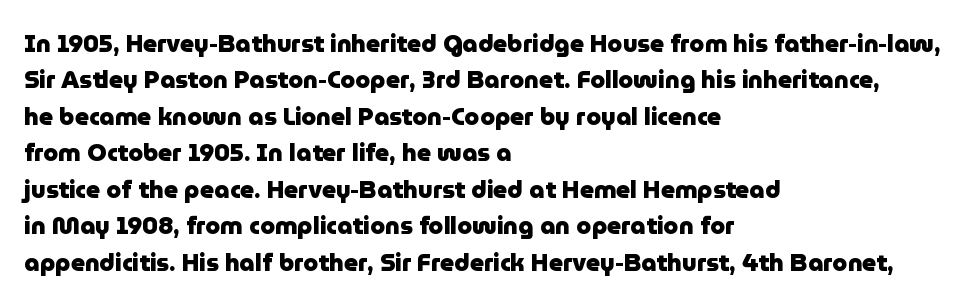
The designer left line spacing at the default. The horizontal fit of the characters is conventional and even. The specimen reads as upright at a glance. The passage shown is not underscored anywhere. The letters are bold, with thick, heavy strokes.
